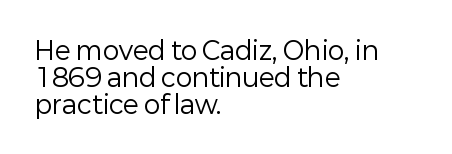
Q: Is the text bold? A: No.
Q: Is the text italic (slanted)? A: No, it is upright.
Q: Is the text underlined? A: No.
Q: How is the paragraph aligned? A: Left-aligned.
Q: Is the spacing between letters normal or unusually wide? A: Normal.
Q: Is the spacing between lines tight, normal or loose? A: Tight.
